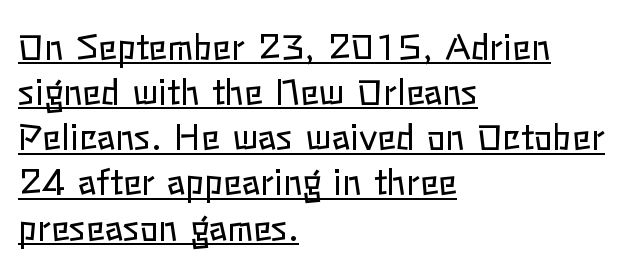
{"italic": "no", "bold": "no", "weight": "regular", "width": "normal", "stroke_contrast": "low", "x_height": "medium", "monospaced": "no", "underline": "yes", "align": "left", "line_spacing": "normal", "line_spacing_ratio": 1.29, "letter_spacing": "normal", "letter_spacing_em": 0.0, "glyph_px": 35}
